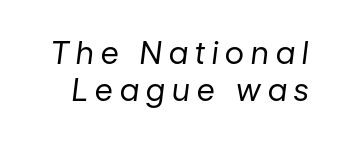
Q: Is the text bold? A: No.
Q: Is the text italic (slanted)? A: Yes, it leans right by about 7 degrees.
Q: Is the text underlined? A: No.
Q: Is the spacing between letters normal or unusually wide? A: Unusually wide.
Q: Width (condensed, normal, or wide)? A: Normal.
Q: Stroke contrast? A: Low.
Q: x-height? A: Medium.
Q: Monospaced? A: No.
